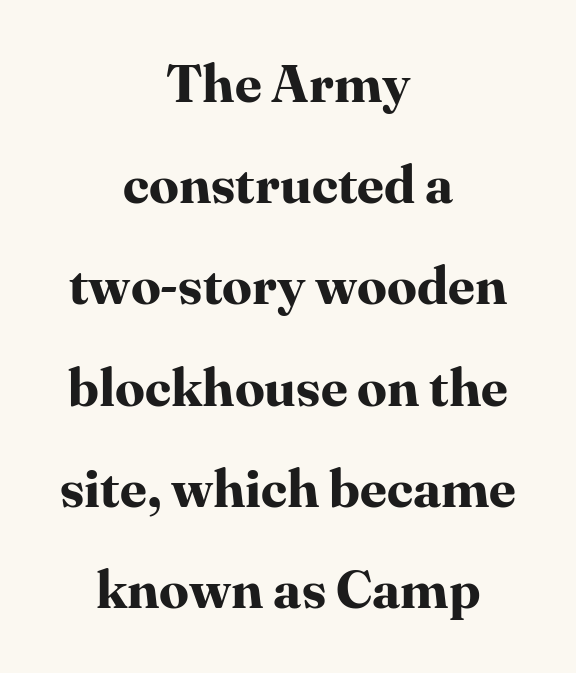
Q: Is the text bold? A: Yes.
Q: Is the text italic (slanted)? A: No, it is upright.
Q: Is the typeface a serif or a sans-serif typeface? A: Serif.
Q: Is the text underlined? A: No.
Q: How is the paragraph aligned? A: Centered.
Q: Is the spacing between letters normal or unusually wide? A: Normal.
Q: Is the spacing between lines tight, normal or loose? A: Loose.
Q: Width (condensed, normal, or wide)? A: Normal.
Q: Stroke contrast? A: High.
Q: x-height? A: Medium.
Q: Monospaced? A: No.
